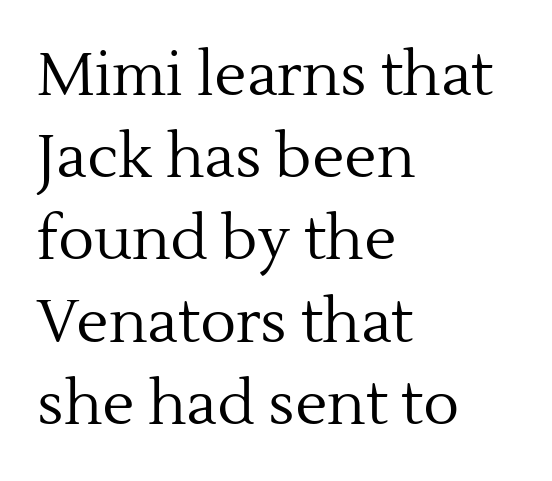
Q: Is the text bold? A: No.
Q: Is the text italic (slanted)? A: No, it is upright.
Q: Is the typeface a serif or a sans-serif typeface? A: Serif.
Q: Is the text underlined? A: No.
Q: How is the paragraph aligned? A: Left-aligned.
Q: Is the spacing between letters normal or unusually wide? A: Normal.
Q: Is the spacing between lines tight, normal or loose? A: Normal.
Q: Width (condensed, normal, or wide)? A: Normal.
Q: x-height? A: Medium.
Q: Monospaced? A: No.
